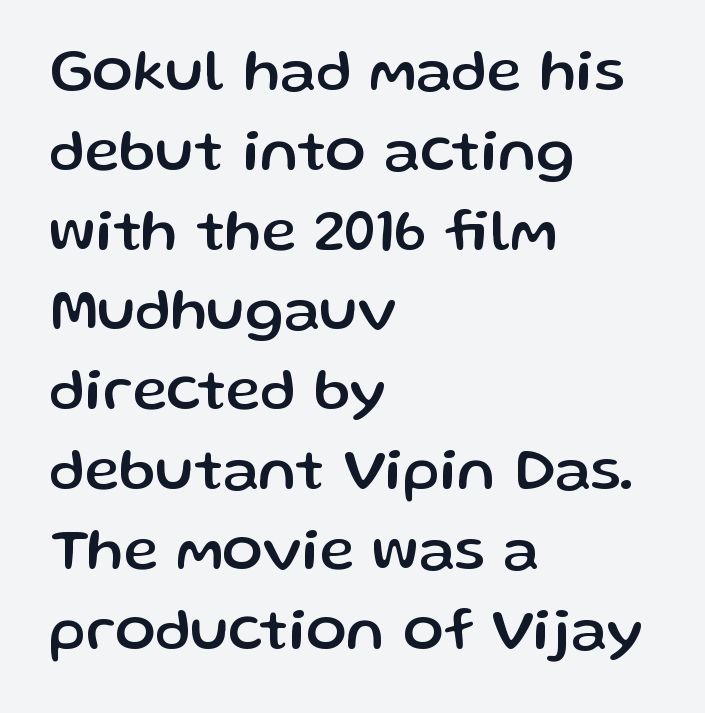
In CSS terms this would be text-align: left. These lines keep a tight, regular rhythm from letter to letter. To sum up the face: it is a sans, with no serifs. Clear beneath every line of the passage. The rendering uses natural spacing where letterforms have individual widths.
